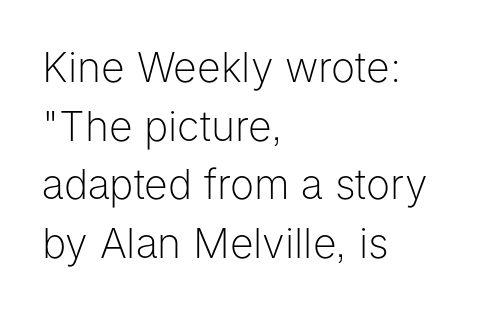
{"serif": "no", "italic": "no", "bold": "no", "weight": "light", "width": "normal", "stroke_contrast": "low", "x_height": "medium", "monospaced": "no", "underline": "no", "align": "left", "line_spacing": "normal", "line_spacing_ratio": 1.43, "letter_spacing": "normal", "letter_spacing_em": 0.0, "glyph_px": 41}
